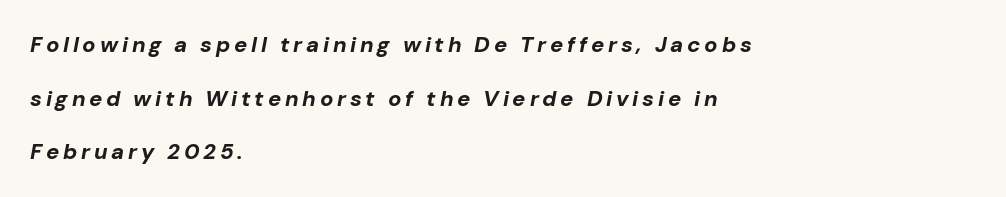
The image shows 22 px bold type, italic (leaning right); set left-aligned, loose line spacing (2.44x), not underlined.
